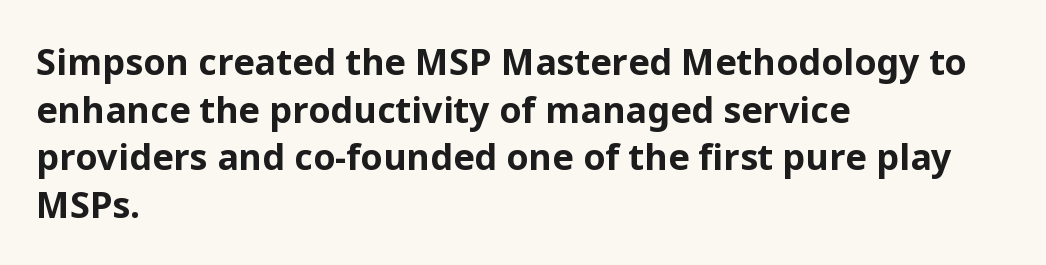
Does extra space separate the letters? No, they use regular spacing. One glance says typical: line gaps are just what's usual. A roman cut, with each character standing at attention. Look at the stroke-to-counter ratio: heavy, a bold. You could not count columns in this text — the font is proportionally spaced. A classic flush-left, rag-right setting is used for this passage.
